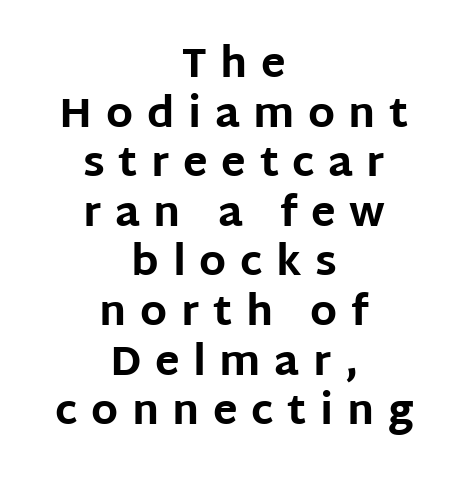
{"serif": "no", "italic": "no", "bold": "yes", "weight": "bold", "width": "normal", "stroke_contrast": "low", "x_height": "large", "monospaced": "no", "underline": "no", "align": "center", "line_spacing_ratio": 1.21, "letter_spacing": "wide", "letter_spacing_em": 0.33, "glyph_px": 41}
